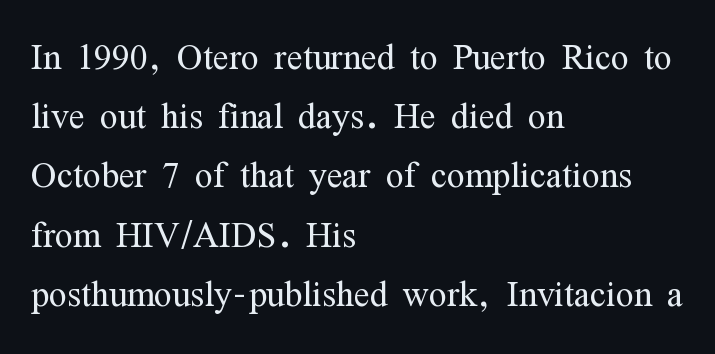
{"serif": "yes", "italic": "no", "bold": "no", "weight": "light", "width": "condensed", "stroke_contrast": "medium", "x_height": "medium", "monospaced": "no", "underline": "no", "align": "left", "line_spacing": "normal", "line_spacing_ratio": 1.26, "letter_spacing": "normal", "letter_spacing_em": 0.0, "glyph_px": 47}
